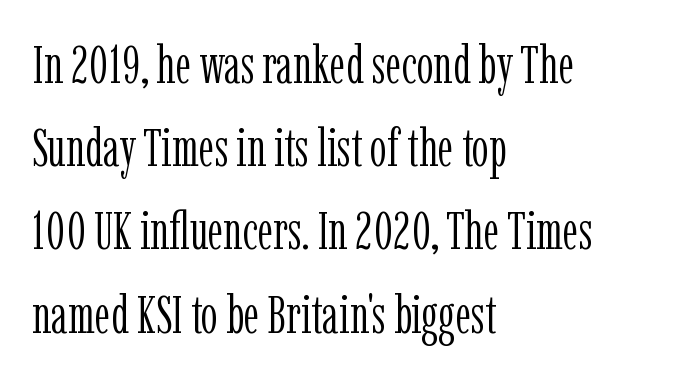
Q: Is the text bold? A: No.
Q: Is the text italic (slanted)? A: No, it is upright.
Q: Is the typeface a serif or a sans-serif typeface? A: Serif.
Q: Is the text underlined? A: No.
Q: How is the paragraph aligned? A: Left-aligned.
Q: Is the spacing between letters normal or unusually wide? A: Normal.
Q: Is the spacing between lines tight, normal or loose? A: Normal.
Q: Width (condensed, normal, or wide)? A: Condensed.
Q: Stroke contrast? A: Low.
Q: x-height? A: Medium.
Q: Monospaced? A: No.
